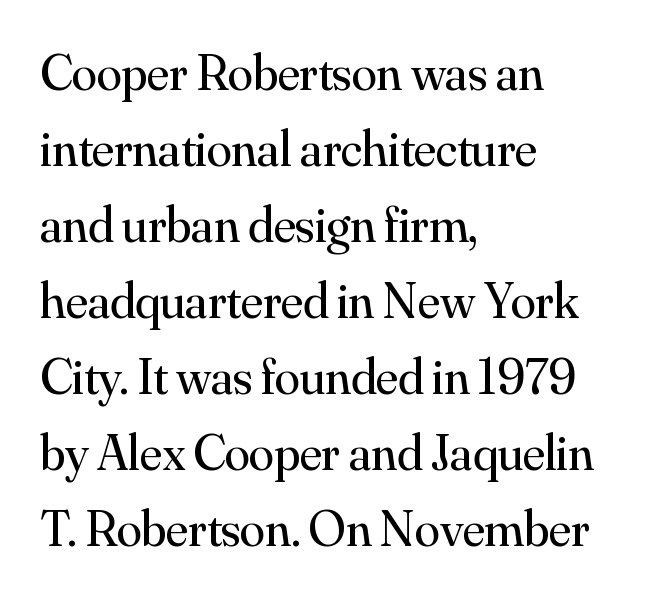
Think standard paragraph weight, or any step lighter than that. The tracking reads as untouched default to a designer's eye. These lines are composed in type with serifs. This sample has the flowing, uneven cadence of proportional lettering. Vertical spacing — default.
